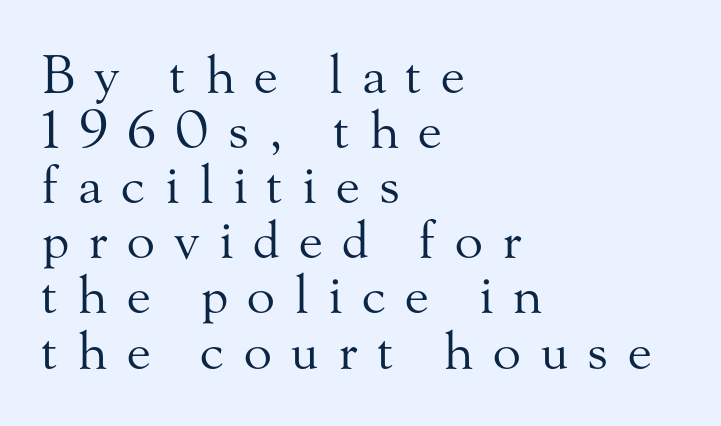
The image shows 52 px regular-weight serif type, upright; set left-aligned, tight line spacing (1.06x), unusually wide letter spacing (+0.37 em), not underlined; medium stroke contrast and a small x-height.
